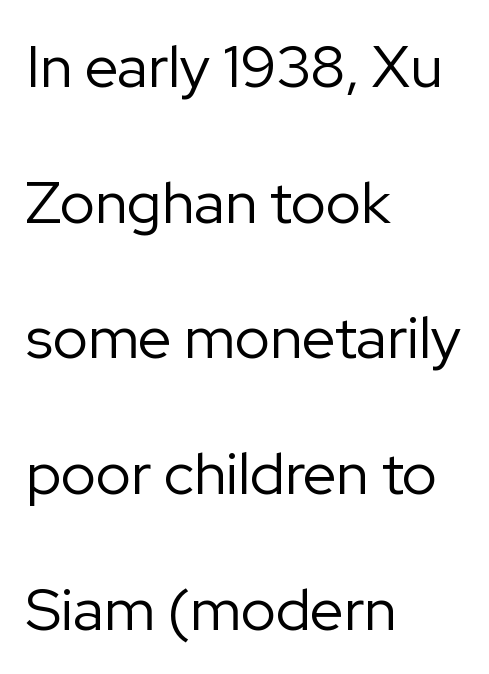
Here the designer chose a conventional face with non-uniform glyph widths. Here the glyphs are tracked normally, forming tight word shapes. Heft: none added — not bold. The words here are not underlined. Students, observe: this is what heavily led, spacious text looks like.
